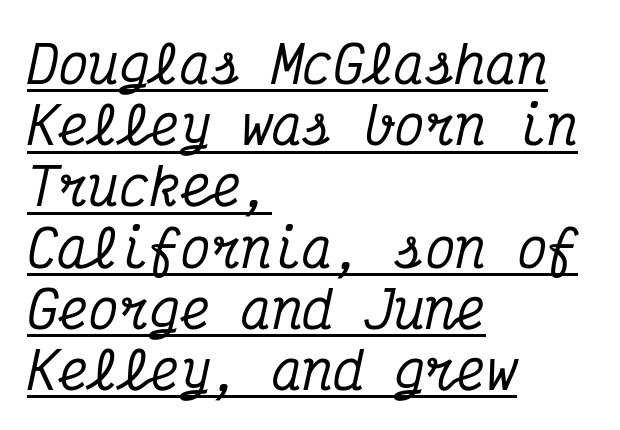
{"serif": "yes", "italic": "yes", "lean": "right", "slant_degrees": 12, "width": "condensed", "stroke_contrast": "medium", "x_height": "medium", "monospaced": "yes", "underline": "yes", "align": "left", "line_spacing_ratio": 1.2, "letter_spacing": "normal", "letter_spacing_em": 0.0, "glyph_px": 51}
